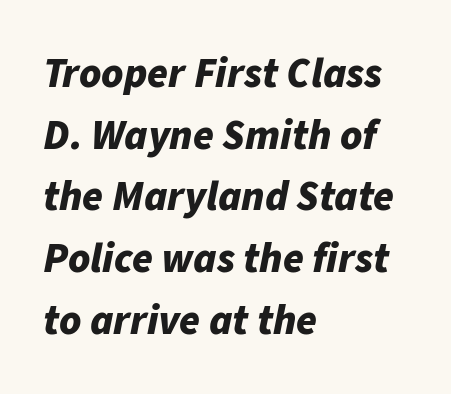
Italic? Definitely — the glyphs are oblique. The passage is arranged the way most books set body copy — flush left. Descenders hang freely into open space. This block has exactly the height ordinary leading produces.
